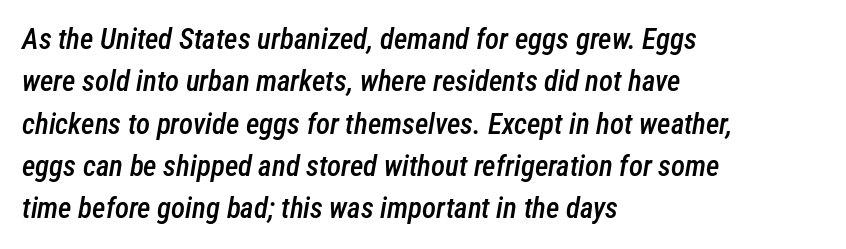
What's the leading like? Ordinary, nothing unusual. Words float on clear page, feet unadorned. The face used here has a pronounced slope to its letters. Each letter keeps its own natural width here, so spacing adapts to shape. Where is the straight margin? On the left.
